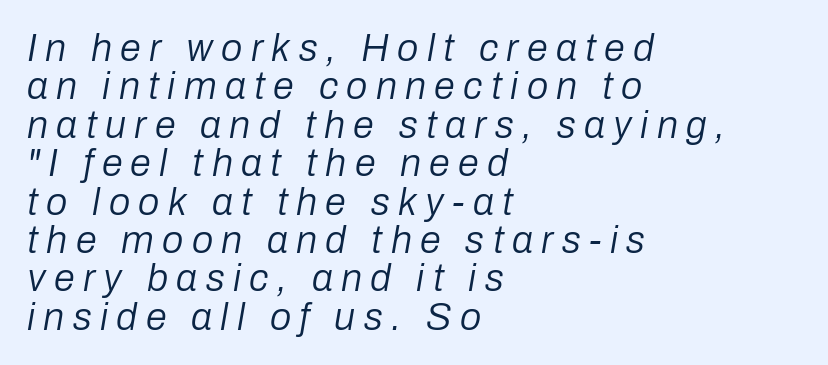
Bare-footed words on every line. Does the lettering tilt? It does — this is italic. The passage shown is typed in a proportional face where columns would drift. Stems and bowls with no extra thickness — not bold.
